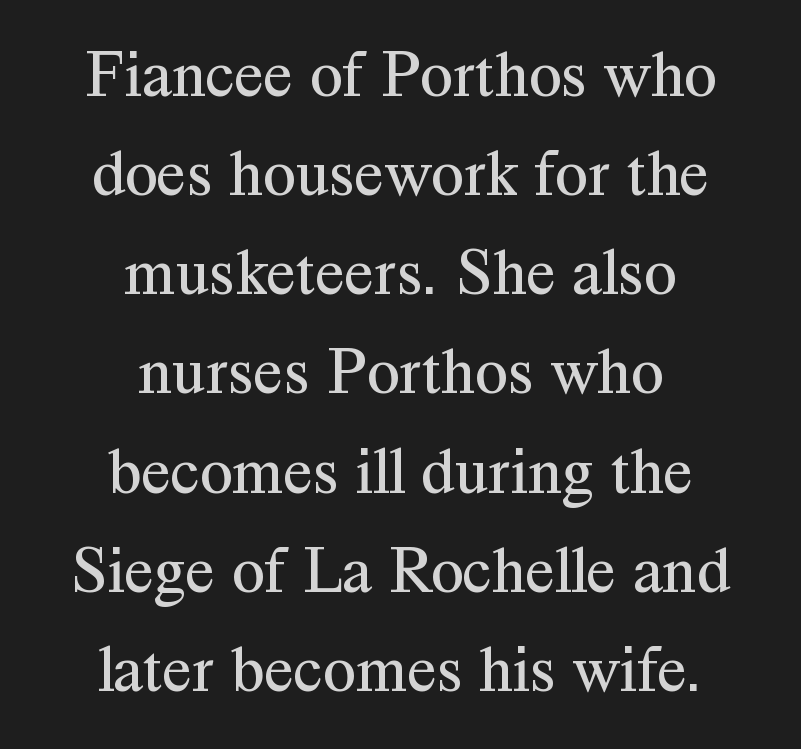
Q: Is the text bold? A: No.
Q: Is the text italic (slanted)? A: No, it is upright.
Q: Is the typeface a serif or a sans-serif typeface? A: Serif.
Q: Is the text underlined? A: No.
Q: How is the paragraph aligned? A: Centered.
Q: Is the spacing between letters normal or unusually wide? A: Normal.
Q: Is the spacing between lines tight, normal or loose? A: Normal.
Q: Width (condensed, normal, or wide)? A: Normal.
Q: Stroke contrast? A: Medium.
Q: x-height? A: Medium.
Q: Monospaced? A: No.
